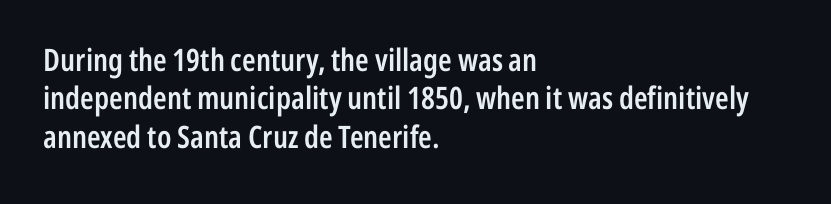
Weight check: semibold — heavier than regular, not quite bold. These lines keep a tight, regular rhythm from letter to letter. The letters advance in unequal steps, a hallmark of proportional type. It's the straight-up-and-down kind of type. This rendering employs a face without finishing strokes, i.e., a sans-serif.
